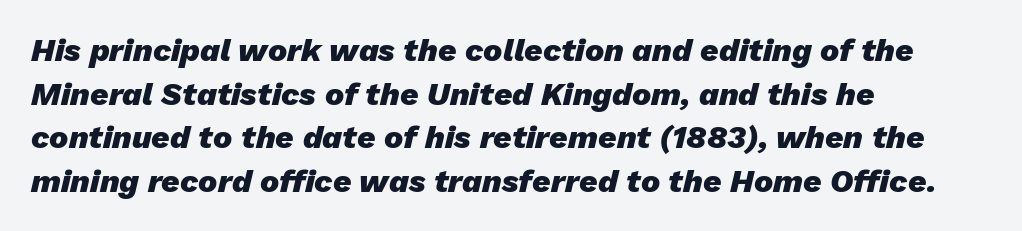
The image shows 32 px heavy type, italic (leaning right); set left-aligned, normal line spacing (1.36x), normal letter spacing, not underlined; low stroke contrast and a medium x-height.
